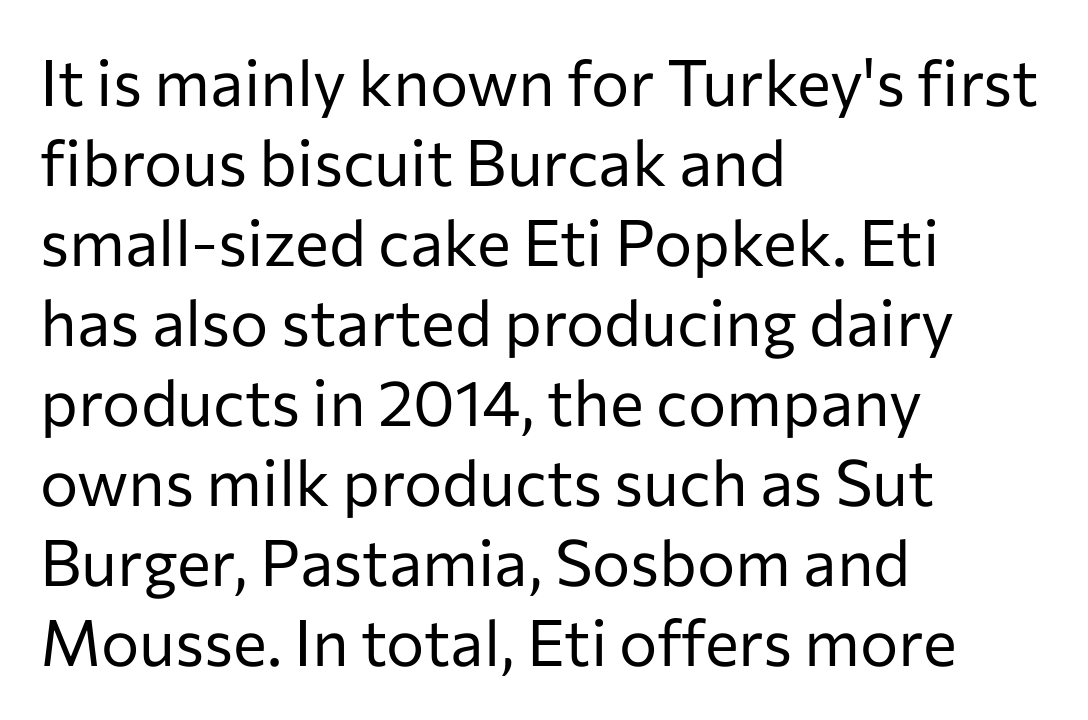
The image shows 64 px regular-weight sans-serif type, upright; set left-aligned, normal line spacing (1.25x), normal letter spacing, not underlined; low stroke contrast and a medium x-height.
